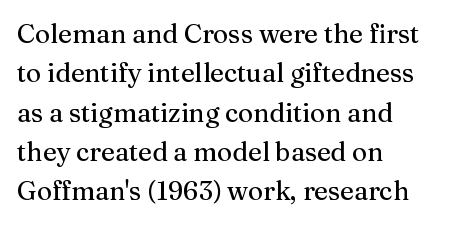
Q: Is the text italic (slanted)? A: No, it is upright.
Q: Is the text underlined? A: No.
Q: How is the paragraph aligned? A: Left-aligned.
Q: Is the spacing between letters normal or unusually wide? A: Normal.
Q: Is the spacing between lines tight, normal or loose? A: Normal.
